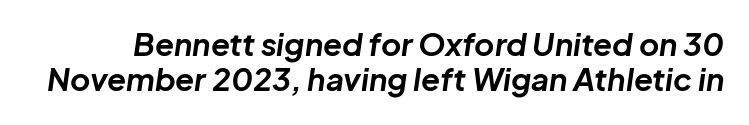
The passage shown is typed in a proportional face where columns would drift. Honestly, the letter spacing is just normal — you wouldn't notice it. The text carries the slant typical of an italic or oblique font. Quick note: interline space is minimal. Beneath every word, the page is bare. You'd pick this weight for a headline — it's a proper bold.
